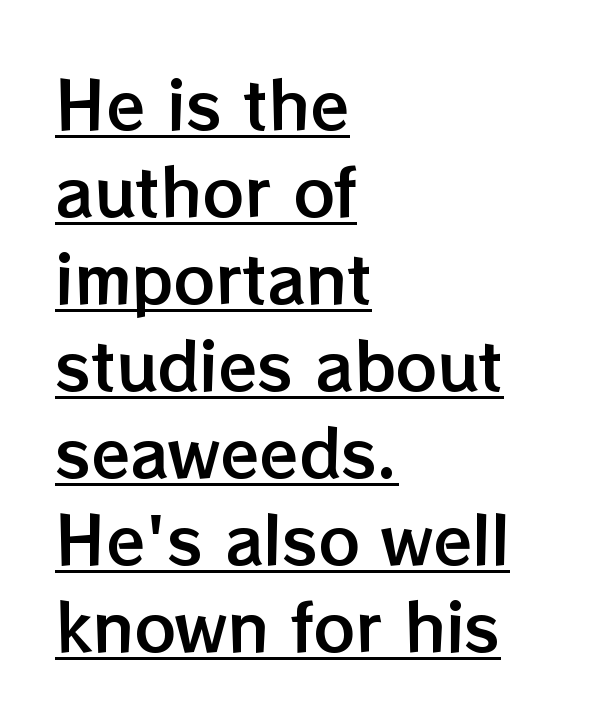
All the whitespace from short lines collects on the right. These characters rest on top of a visible drawn line. Character widths vary here, with narrow letters taking less room than wide ones. The rendering uses a moderate line-height, typical for paragraphs. You can tell it's not italic because the verticals are truly vertical.
